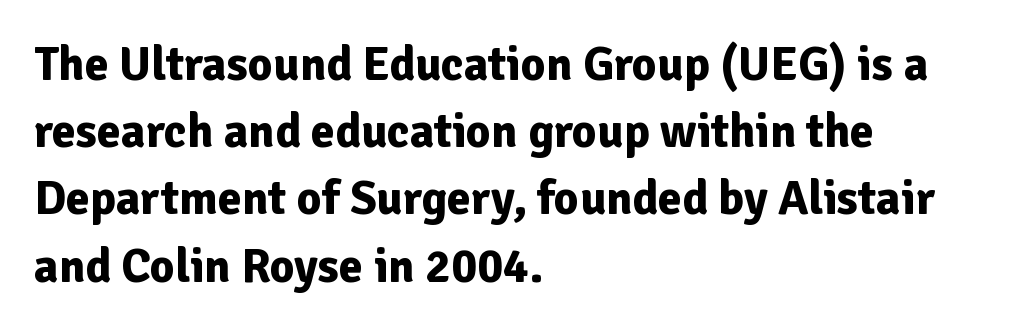
{"serif": "no", "italic": "no", "bold": "yes", "weight": "bold", "width": "normal", "stroke_contrast": "low", "x_height": "medium", "monospaced": "no", "underline": "no", "align": "left", "line_spacing": "normal", "line_spacing_ratio": 1.4, "letter_spacing": "normal", "letter_spacing_em": 0.0, "glyph_px": 48}
